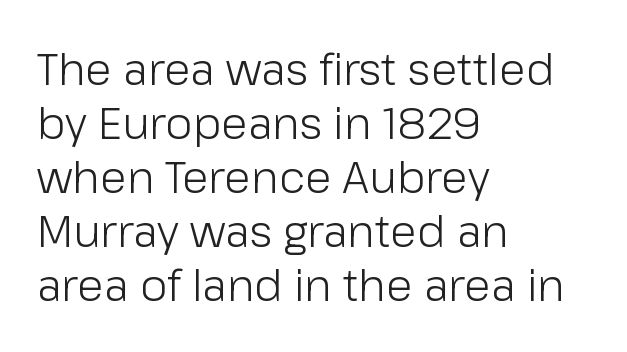
The image shows 44 px light sans-serif type, upright; set left-aligned, line spacing 1.23x, normal letter spacing, not underlined; low stroke contrast and a medium x-height.
